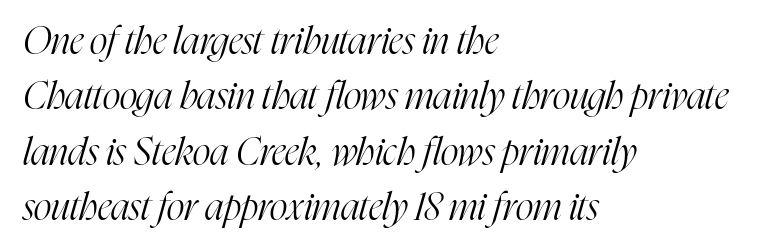
The glyphs in this specimen are seriffed. A bare baseline throughout the passage. The letters sit at their default tracking, neither squeezed nor spread. These lines are set flush left with a ragged right edge. The font is comparable to plain body text, perhaps lighter.
